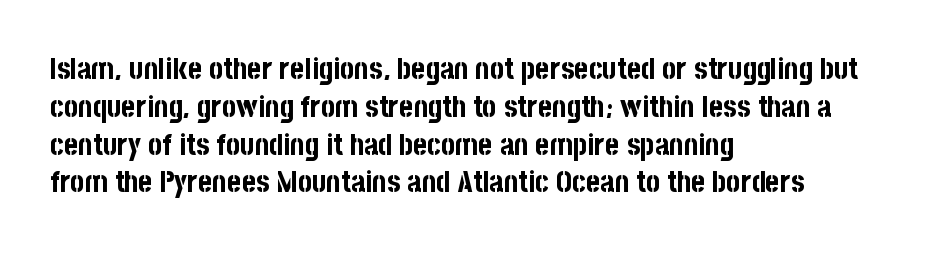
{"serif": "no", "italic": "no", "bold": "yes", "weight": "bold", "width": "condensed", "stroke_contrast": "low", "x_height": "large", "monospaced": "no", "underline": "no", "align": "left", "line_spacing": "normal", "line_spacing_ratio": 1.26, "letter_spacing": "normal", "letter_spacing_em": 0.0, "glyph_px": 30}
